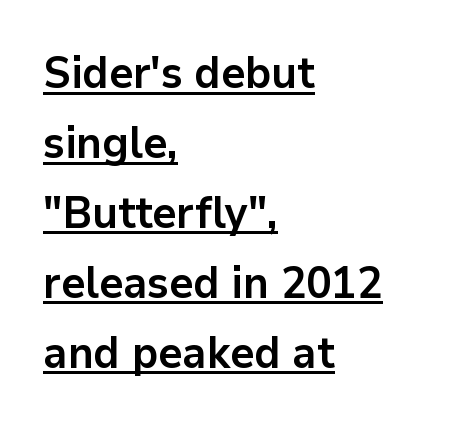
{"serif": "no", "italic": "no", "bold": "yes", "weight": "bold", "width": "normal", "stroke_contrast": "low", "x_height": "medium", "monospaced": "no", "underline": "yes", "align": "left", "line_spacing": "normal", "line_spacing_ratio": 1.59, "letter_spacing": "normal", "letter_spacing_em": 0.0, "glyph_px": 44}
